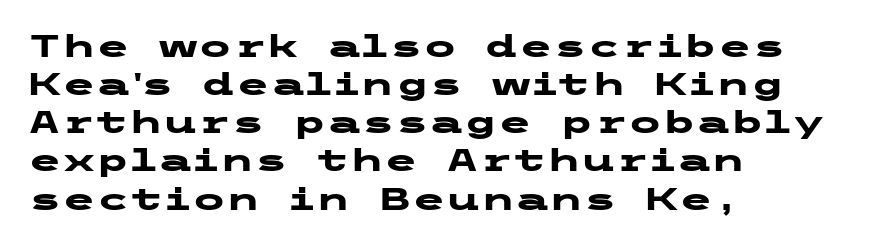
The image shows 31 px heavy, wide sans-serif type, upright; set left-aligned, line spacing 1.23x, normal letter spacing, not underlined; low stroke contrast and a medium x-height.
